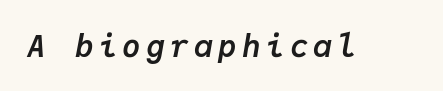
Is this a fixed-width face? Yes — each glyph sits in an identical cell. The area under the type is left untouched. Summary of weight: heavy, a full bold. Emphasis-style slanted type is in use.
